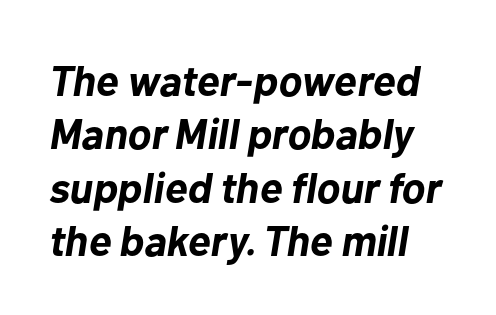
Lines of text with bare space underneath. The tracking reads as untouched default to a designer's eye. The lettering tilts uniformly, giving the passage an italic look. Typesetter's note: full bold, strokes at maximum text heaviness. Do the characters align in a grid? No, the font is proportional.
